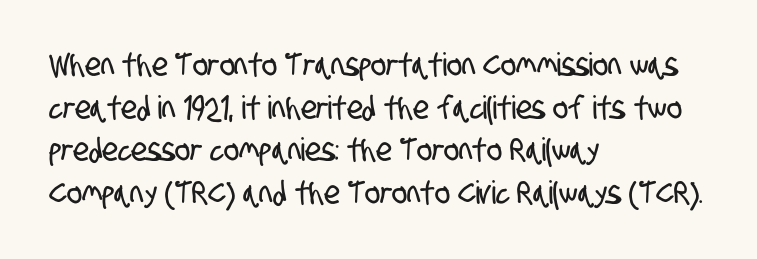
Q: Is the typeface a serif or a sans-serif typeface? A: Sans-serif.
Q: Is the text underlined? A: No.
Q: How is the paragraph aligned? A: Left-aligned.
Q: Is the spacing between letters normal or unusually wide? A: Normal.
Q: Is the spacing between lines tight, normal or loose? A: Normal.
Q: Width (condensed, normal, or wide)? A: Condensed.
Q: Stroke contrast? A: Low.
Q: x-height? A: Large.
Q: Monospaced? A: No.
